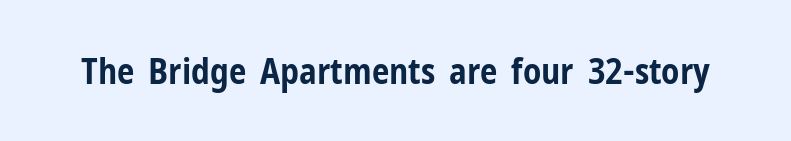
The image shows 35 px bold, condensed sans-serif type, upright; set normal letter spacing, not underlined; low stroke contrast and a medium x-height.
